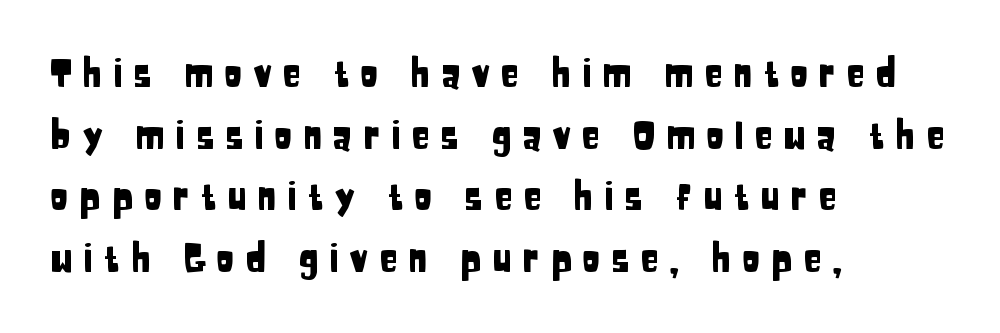
The gap between lines stays unmarked. Vertically, the passage feels balanced, rows spaced as you'd expect. Type style note: lacks serifs. The ragged edge is on the right, which tells us the setting is flush left.
